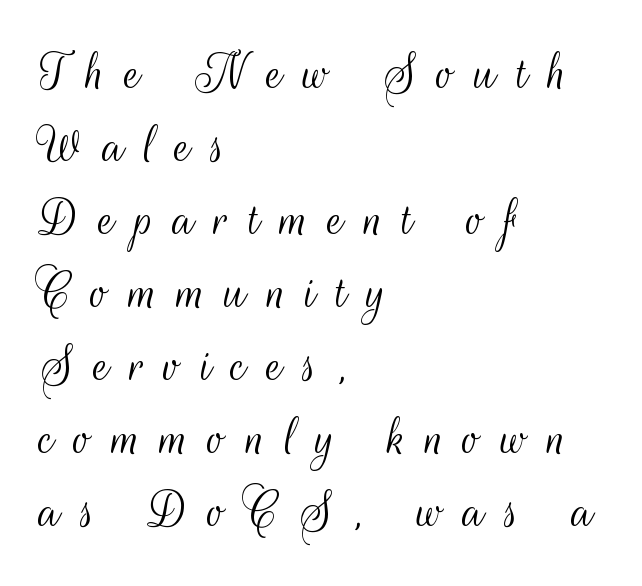
Looks like regular typesetting: each glyph gets only the width it needs. Weight class: somewhere from thin through regular. How would I describe the line gaps? Plain and ordinary. The strip under each line holds only bare page.
